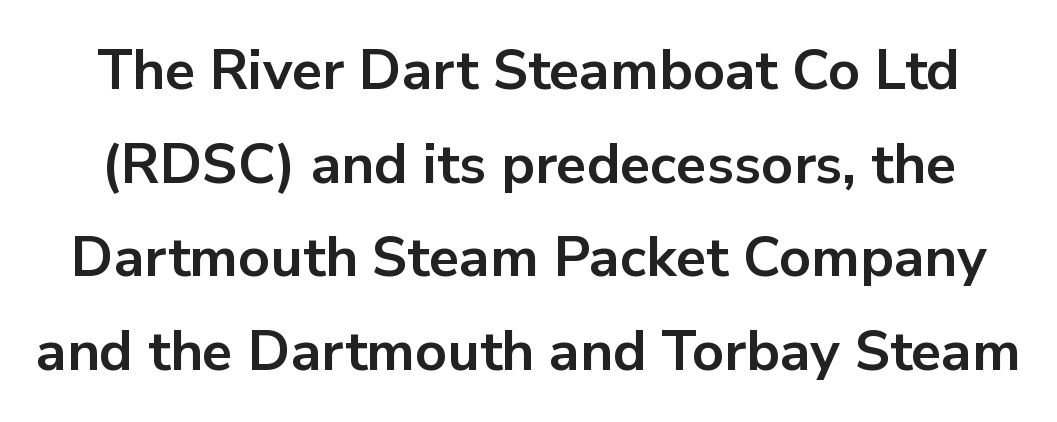
The image shows 56 px bold sans-serif type, upright; set normal line spacing (1.67x), normal letter spacing, not underlined; low stroke contrast and a medium x-height.
